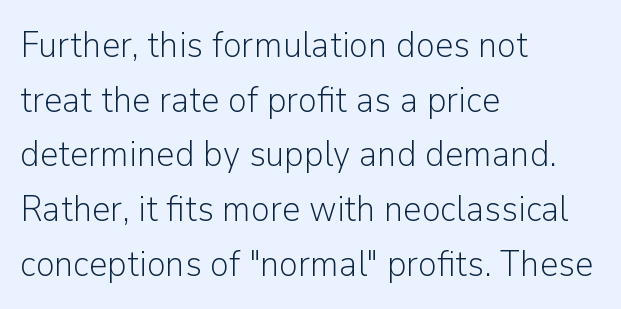
The image shows 36 px light sans-serif type, upright; set left-aligned, normal line spacing (1.52x), normal letter spacing, not underlined; low stroke contrast and a medium x-height.
